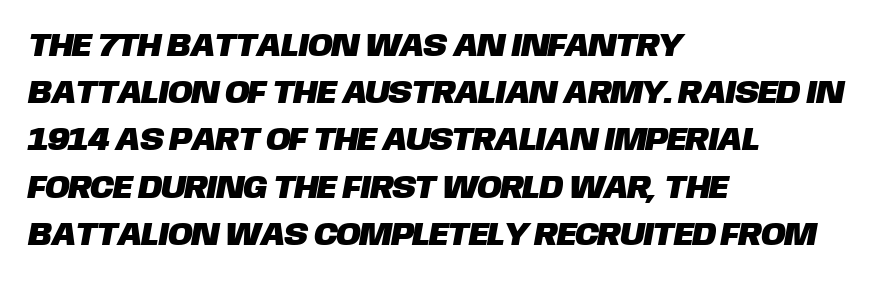
{"serif": "no", "width": "normal", "stroke_contrast": "low", "x_height": "large", "monospaced": "no", "underline": "no", "align": "left", "line_spacing": "normal", "line_spacing_ratio": 1.43, "letter_spacing": "normal", "letter_spacing_em": 0.0, "glyph_px": 33}
